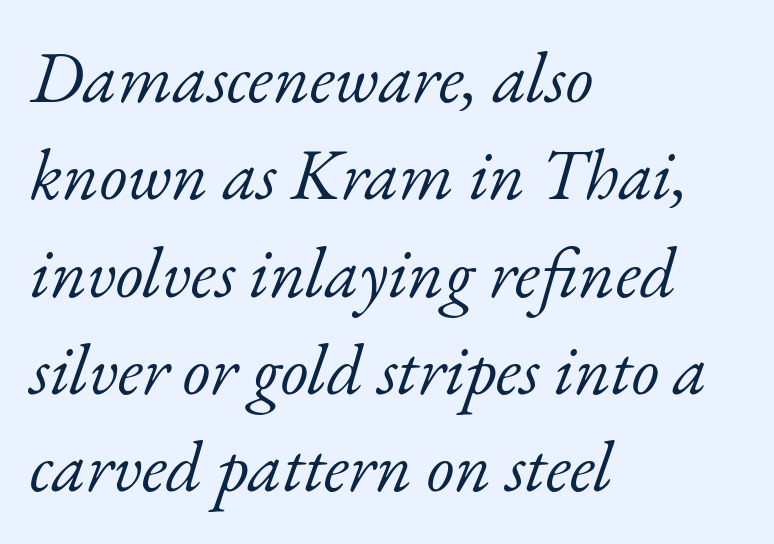
Q: Is the text bold? A: No.
Q: Is the text italic (slanted)? A: Yes, it leans right by about 17 degrees.
Q: Is the typeface a serif or a sans-serif typeface? A: Serif.
Q: Is the text underlined? A: No.
Q: How is the paragraph aligned? A: Left-aligned.
Q: Is the spacing between letters normal or unusually wide? A: Normal.
Q: Is the spacing between lines tight, normal or loose? A: Normal.
Q: Width (condensed, normal, or wide)? A: Normal.
Q: Stroke contrast? A: Low.
Q: x-height? A: Small.
Q: Monospaced? A: No.
